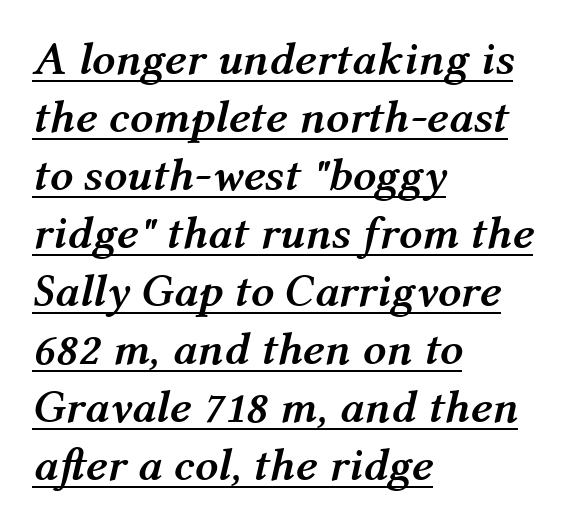
The setting favours the left margin, as ordinary paragraphs usually do. The face used here is proportionally spaced, like ordinary book or web type. The lettering tilts uniformly, giving the passage an italic look. The tracking reads as untouched default to a designer's eye.
